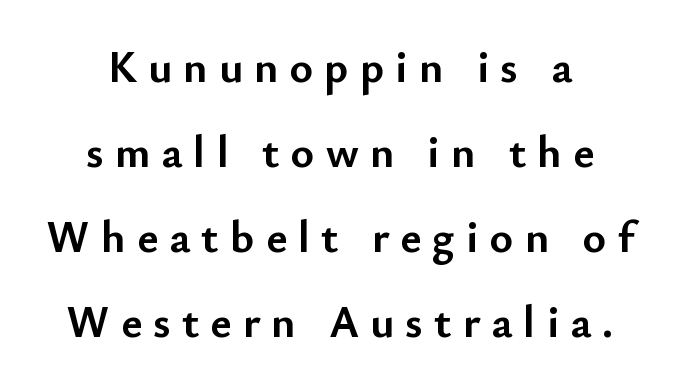
Q: Is the text bold? A: Yes.
Q: Is the text italic (slanted)? A: No, it is upright.
Q: Is the typeface a serif or a sans-serif typeface? A: Sans-serif.
Q: Is the text underlined? A: No.
Q: How is the paragraph aligned? A: Centered.
Q: Is the spacing between letters normal or unusually wide? A: Unusually wide.
Q: Width (condensed, normal, or wide)? A: Normal.
Q: Stroke contrast? A: Low.
Q: x-height? A: Small.
Q: Monospaced? A: No.
